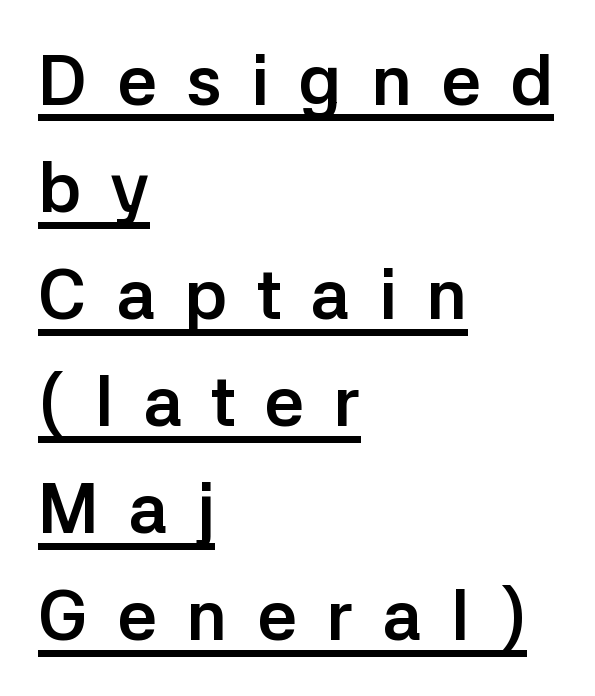
The image shows 70 px semibold sans-serif type, upright; set left-aligned, normal line spacing (1.53x), unusually wide letter spacing (+0.42 em), underlined; low stroke contrast and a medium x-height.
